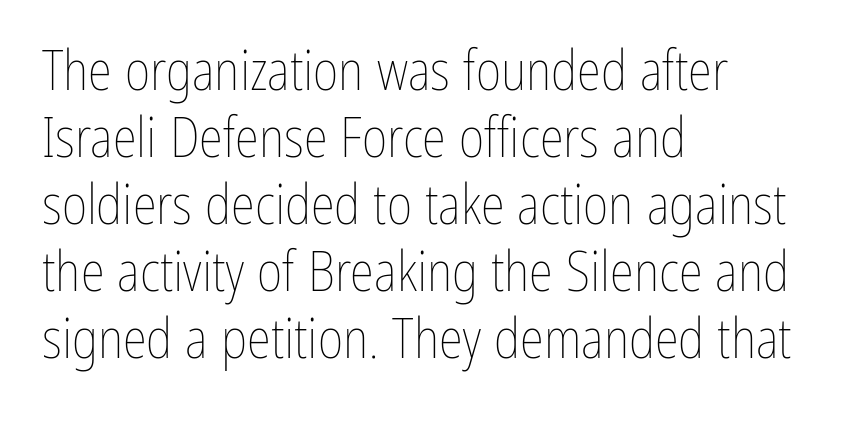
{"italic": "no", "bold": "no", "weight": "thin", "width": "condensed", "stroke_contrast": "low", "x_height": "medium", "monospaced": "no", "underline": "no", "align": "left", "line_spacing_ratio": 1.22, "letter_spacing": "normal", "letter_spacing_em": 0.0, "glyph_px": 55}
